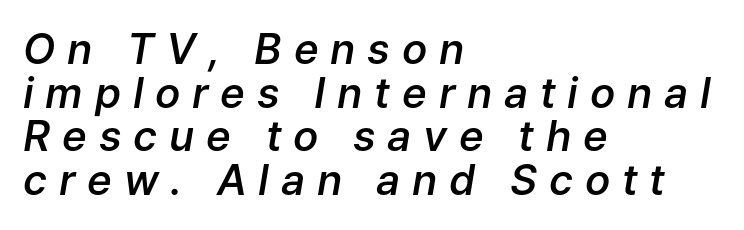
A fair bit of extra ink — the face is semibold, not bold. The baseline area is clear. You could barely slide anything between these rows. The specimen reads as italic at a glance. Horizontally, the lines are justified to the leading edge only.
